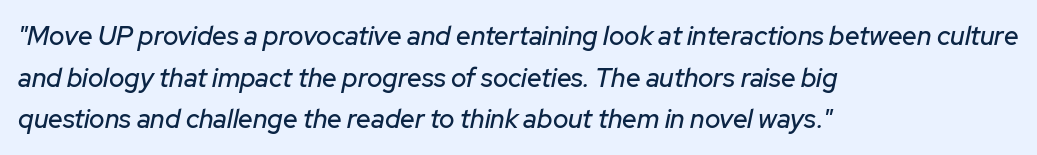
Would a proofreader flag this as italicized? Yes. Honestly, the letter spacing is just normal — you wouldn't notice it. Evenly set lines give the paragraph a standard silhouette. The zone under the glyphs is completely vacant.
